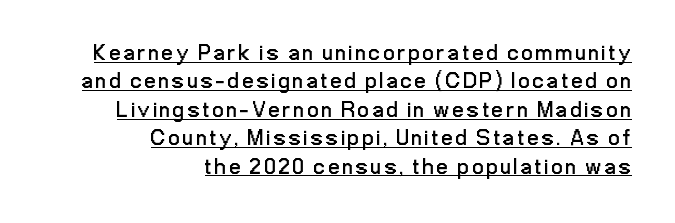
The image shows 22 px text type, upright; set right-aligned, normal line spacing (1.29x), underlined.
